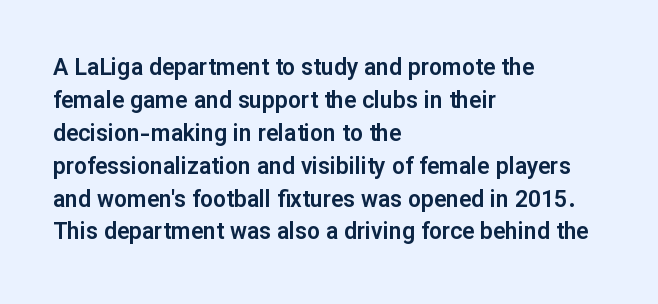
Q: Is the text italic (slanted)? A: No, it is upright.
Q: Is the text underlined? A: No.
Q: How is the paragraph aligned? A: Left-aligned.
Q: Is the spacing between letters normal or unusually wide? A: Normal.
Q: Is the spacing between lines tight, normal or loose? A: Normal.
